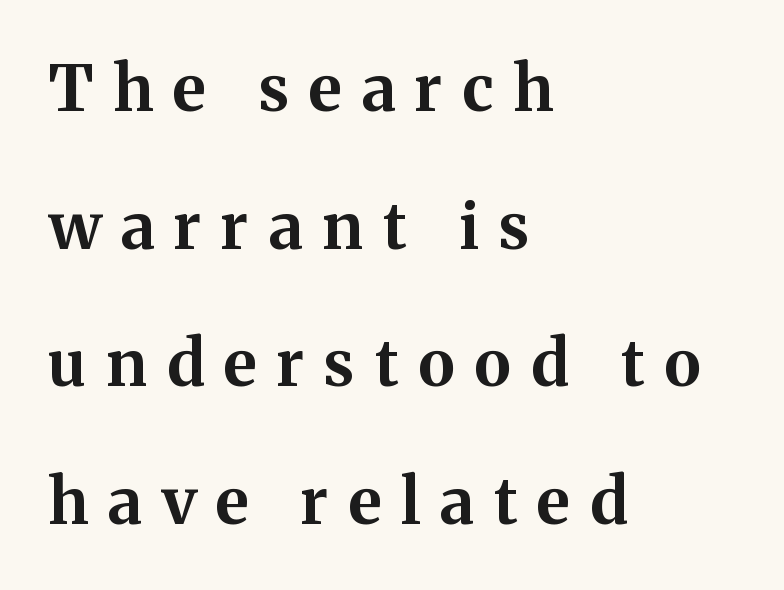
The image shows 64 px bold serif type, upright; set left-aligned, loose line spacing (2.15x), unusually wide letter spacing (+0.31 em), not underlined; medium stroke contrast and a medium x-height.
